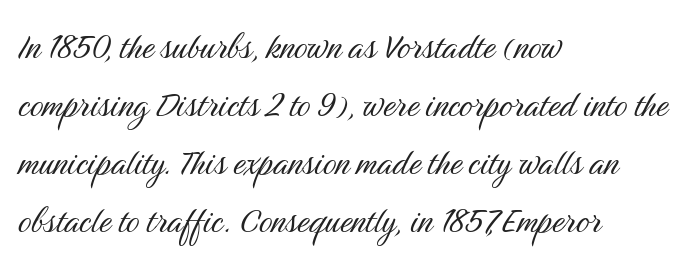
The image shows 42 px light, condensed sans-serif type; set left-aligned, normal line spacing (1.38x), normal letter spacing, not underlined; medium stroke contrast and a medium x-height.
